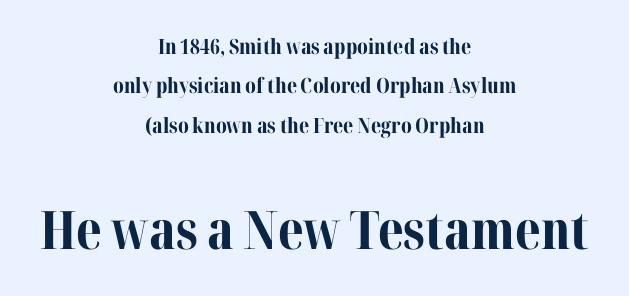
The image shows 53 px bold serif type, upright; set centered, line spacing 1.88x, normal letter spacing, not underlined; the second (bottom) block is 2.52x larger; medium stroke contrast and a medium x-height.
